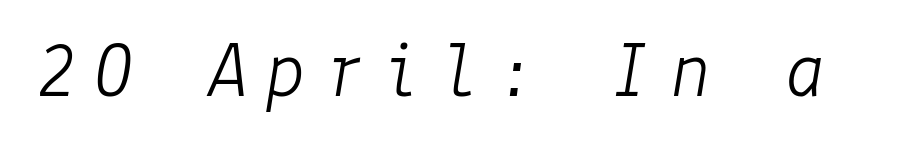
{"italic": "yes", "lean": "right", "slant_degrees": 9, "bold": "no", "weight": "light", "width": "normal", "stroke_contrast": "low", "x_height": "medium", "underline": "no", "letter_spacing": "wide", "letter_spacing_em": 0.22, "glyph_px": 80}
